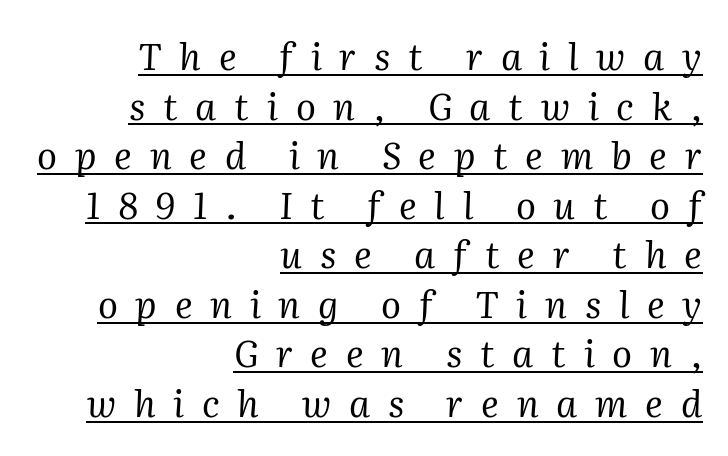
The image shows 37 px regular-weight serif type, italic (leaning right); set right-aligned, normal line spacing (1.34x), unusually wide letter spacing (+0.48 em), underlined; medium stroke contrast and a medium x-height.
